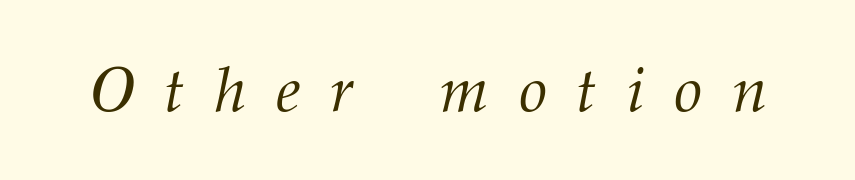
The image shows 64 px light serif type, italic (leaning right); set unusually wide letter spacing (+0.47 em), not underlined; medium stroke contrast and a medium x-height.
